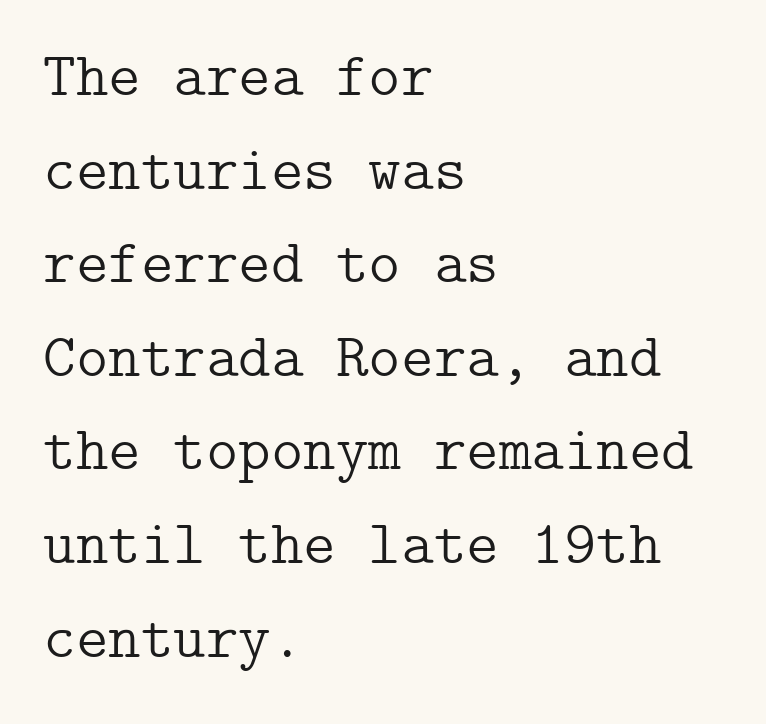
The typeface has the unassuming heft of standard copy or less. Typeset ragged right — the left edge is the straight one. This is the regular roman posture of the typeface. The specimen omits any rule beneath the text block's lines.
